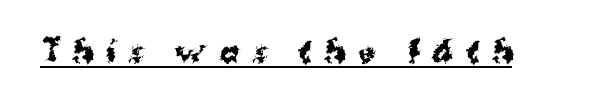
The image shows 29 px bold sans-serif type; set unusually wide letter spacing (+0.45 em), underlined; medium stroke contrast and a medium x-height.
